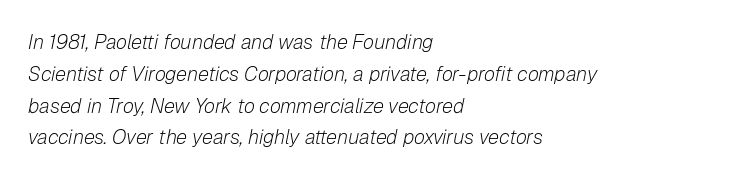
The image shows 20 px text type, italic (leaning right); set left-aligned, normal line spacing (1.59x), normal letter spacing, not underlined.
